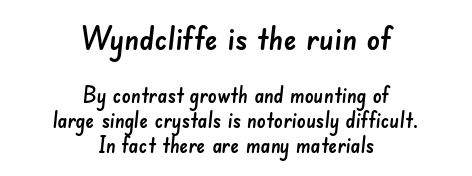
Inter-character spacing is left at the font's built-in metrics. The passage shown is typed in a proportional face where columns would drift. Observe the absence of serifs on each vertical stroke in this sample. How would I describe the line gaps? Narrow and economical. The initial chunk of copy outweighs the following chunk in type size. A bare baseline throughout the passage.
